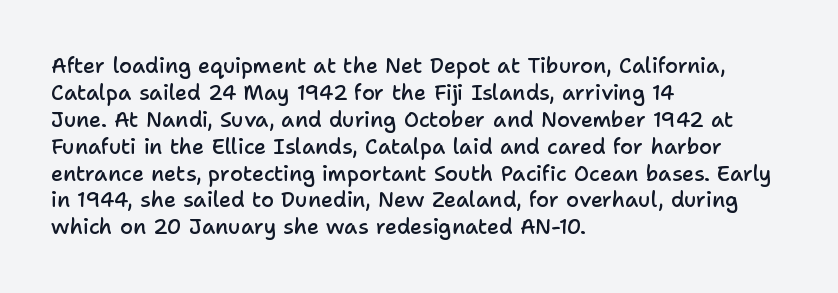
Posture: upright roman. Glance below the letters and you will spot only blank space. Its strokes are somewhat broadened, the hallmark of semibold type. Typeset ragged right — the left edge is the straight one.
